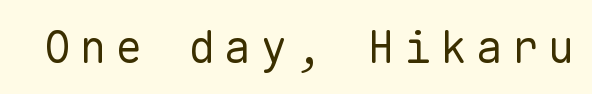
Q: Is the text bold? A: No.
Q: Is the text italic (slanted)? A: No, it is upright.
Q: Is the typeface a serif or a sans-serif typeface? A: Sans-serif.
Q: Is the text underlined? A: No.
Q: Is the spacing between letters normal or unusually wide? A: Unusually wide.
Q: Width (condensed, normal, or wide)? A: Normal.
Q: Stroke contrast? A: Low.
Q: x-height? A: Medium.
Q: Monospaced? A: Yes.
